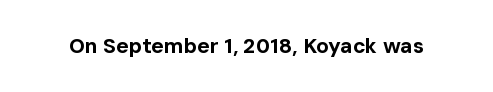
{"italic": "no", "bold": "yes", "underline": "no", "letter_spacing": "normal", "letter_spacing_em": 0.0, "glyph_px": 21}
